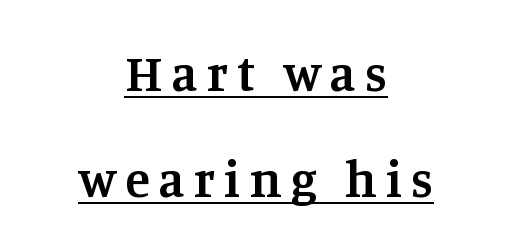
Q: Is the text bold? A: Semi-bold.
Q: Is the text italic (slanted)? A: No, it is upright.
Q: Is the typeface a serif or a sans-serif typeface? A: Serif.
Q: Is the text underlined? A: Yes.
Q: How is the paragraph aligned? A: Centered.
Q: Is the spacing between lines tight, normal or loose? A: Loose.
Q: Width (condensed, normal, or wide)? A: Normal.
Q: Stroke contrast? A: Medium.
Q: x-height? A: Large.
Q: Monospaced? A: No.
